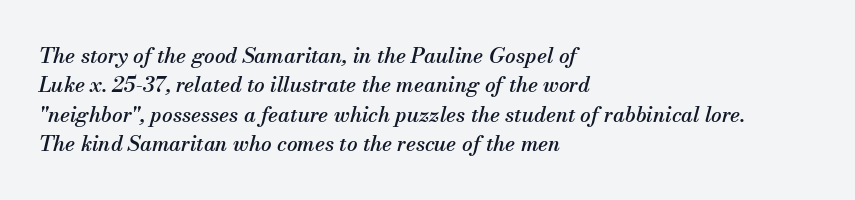
Q: Is the text italic (slanted)? A: Yes, it leans right by about 13 degrees.
Q: Is the text underlined? A: No.
Q: How is the paragraph aligned? A: Left-aligned.
Q: Is the spacing between letters normal or unusually wide? A: Normal.
Q: Is the spacing between lines tight, normal or loose? A: Normal.
